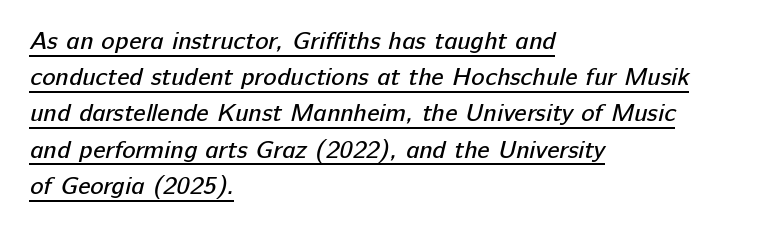
The image shows 25 px text type; set left-aligned, normal line spacing (1.45x), normal letter spacing, underlined.
